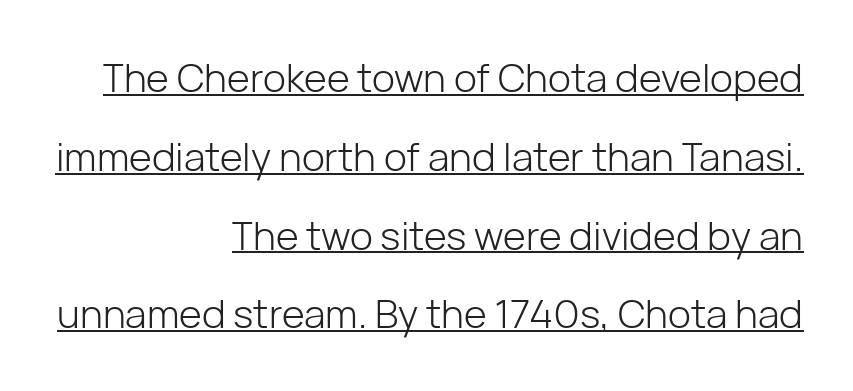
{"serif": "no", "italic": "no", "bold": "no", "weight": "light", "width": "normal", "stroke_contrast": "low", "x_height": "medium", "monospaced": "no", "underline": "yes", "align": "right", "line_spacing": "loose", "line_spacing_ratio": 2.02, "letter_spacing": "normal", "letter_spacing_em": 0.0, "glyph_px": 39}
